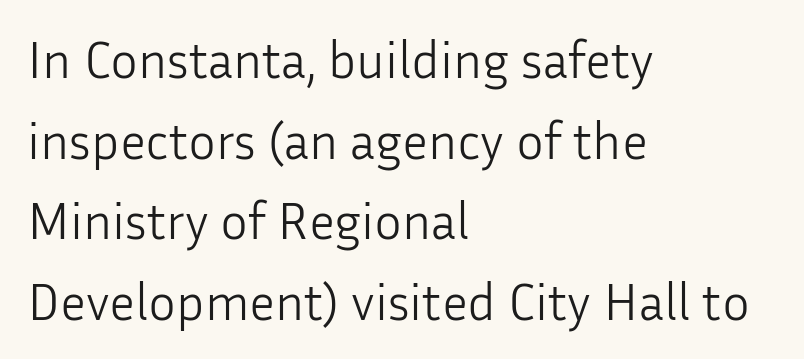
The image shows 52 px light sans-serif type, upright; set left-aligned, normal line spacing (1.55x), normal letter spacing, not underlined; low stroke contrast and a medium x-height.
